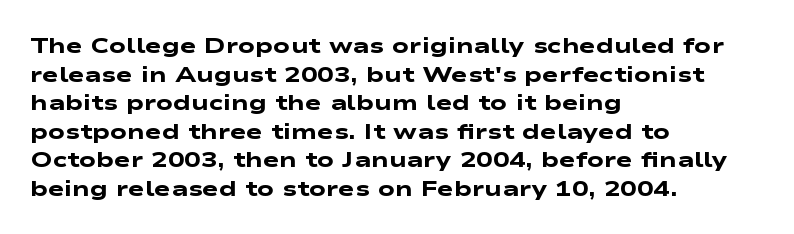
Rule under the text: the space is simply empty. Compared with typical paragraphs, the rows here are spaced about the same. Typographic density is high because the face is bold. This sample is left-justified, so line endings fall wherever the words run out.
